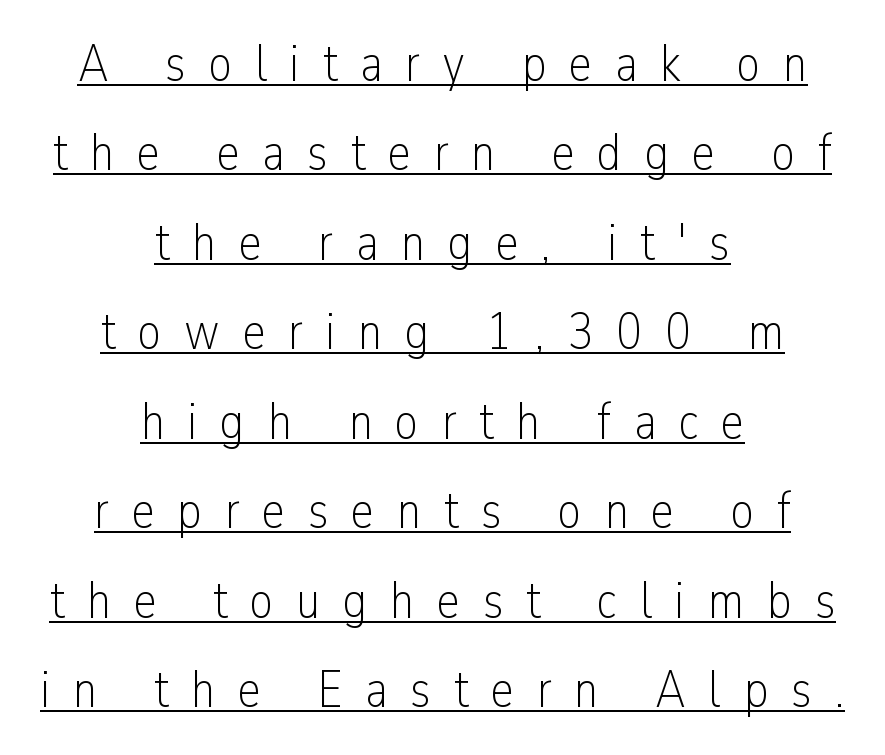
{"serif": "no", "italic": "no", "bold": "no", "weight": "light", "width": "condensed", "stroke_contrast": "low", "x_height": "medium", "monospaced": "no", "underline": "yes", "align": "center", "line_spacing_ratio": 1.72, "letter_spacing": "wide", "letter_spacing_em": 0.44, "glyph_px": 52}
